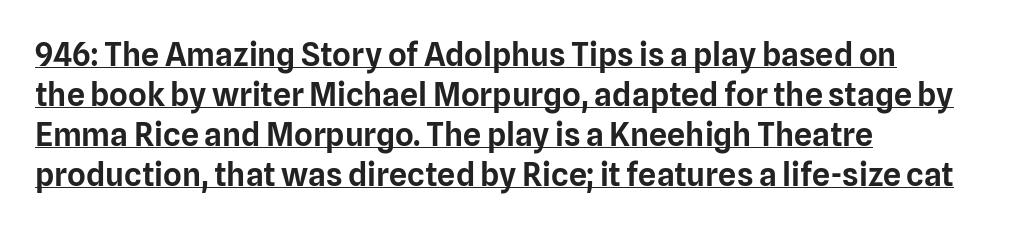
Unlike italic type, these characters show no tilt at all. If you measured baseline to baseline, you'd find a middling distance. The sample's only ornament is a line tracing under the words. The designer went with a sans here, leaving each stem footless.
